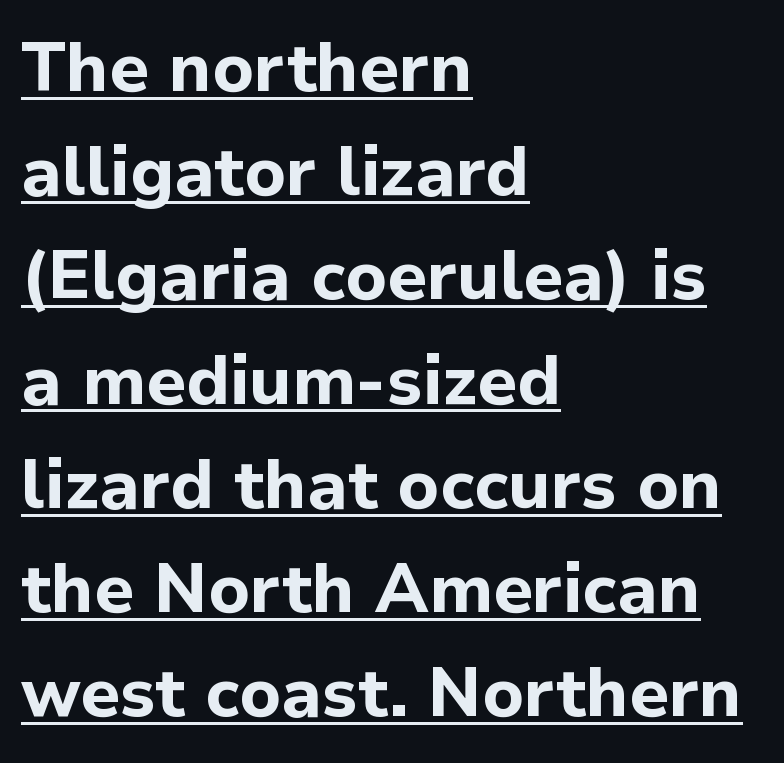
The font family rendered here belongs to the sans-serif group. Note the varied advance widths — an 'i' is clearly narrower than an 'm'. The face used here is rendered with its standard letterfit. The block of text has a typical density, with ordinary space between rows. Check the space under the baseline: a stroke is drawn there. Nope, not italic — everything's standing straight.
